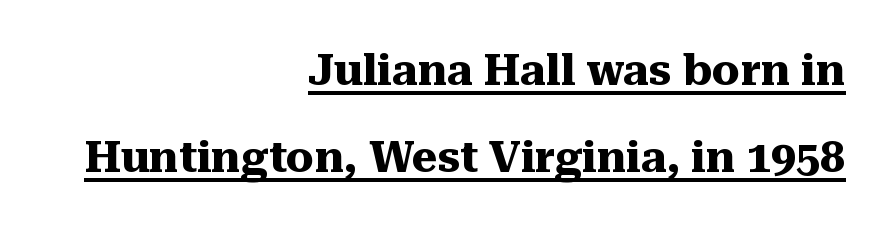
{"serif": "yes", "italic": "no", "bold": "yes", "weight": "heavy", "width": "normal", "stroke_contrast": "medium", "x_height": "medium", "monospaced": "no", "underline": "yes", "align": "right", "line_spacing": "loose", "line_spacing_ratio": 1.97, "letter_spacing": "normal", "letter_spacing_em": 0.0, "glyph_px": 44}
